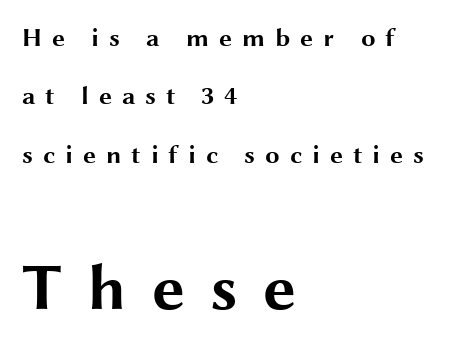
These lines were composed using upright roman letters. Each glyph is drawn with heavy, bold strokes. The face used here is rendered with a markedly widened letterfit. Varying glyph widths throughout — classic text-font behaviour. Leading: increased. Clear beneath every line of the passage.
